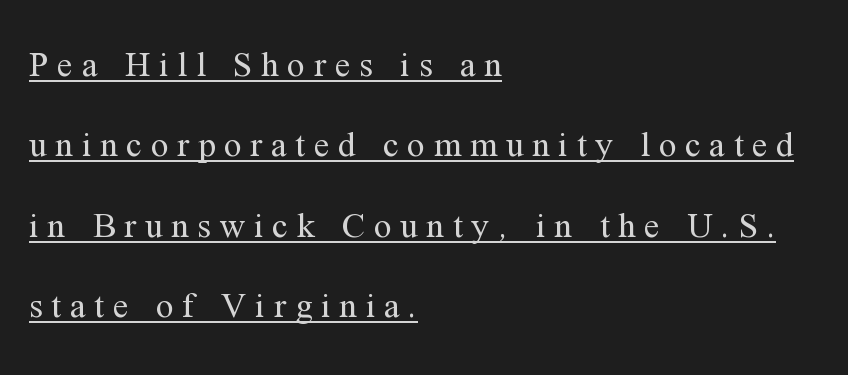
The image shows 35 px regular-weight serif type, upright; set left-aligned, loose line spacing (2.3x), unusually wide letter spacing (+0.25 em), underlined; medium stroke contrast and a medium x-height.
